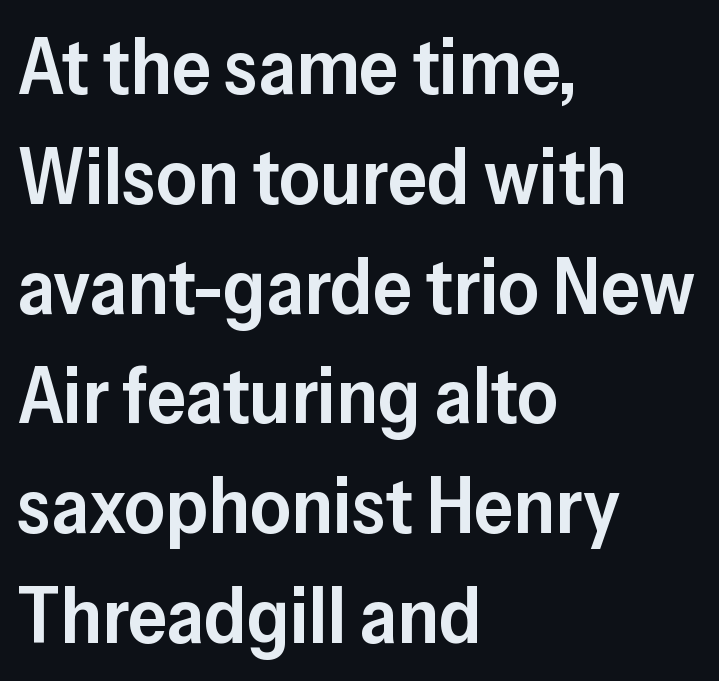
Q: Is the text bold? A: Semi-bold.
Q: Is the text italic (slanted)? A: No, it is upright.
Q: Is the typeface a serif or a sans-serif typeface? A: Sans-serif.
Q: Is the text underlined? A: No.
Q: How is the paragraph aligned? A: Left-aligned.
Q: Is the spacing between letters normal or unusually wide? A: Normal.
Q: Is the spacing between lines tight, normal or loose? A: Normal.
Q: Width (condensed, normal, or wide)? A: Normal.
Q: Stroke contrast? A: Low.
Q: x-height? A: Medium.
Q: Monospaced? A: No.
